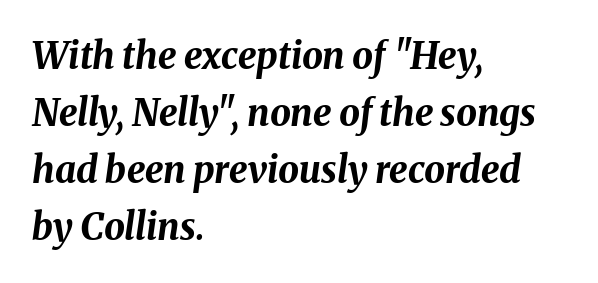
{"italic": "yes", "lean": "right", "slant_degrees": 8, "bold": "yes", "weight": "bold", "width": "normal", "stroke_contrast": "medium", "x_height": "medium", "monospaced": "no", "underline": "no", "align": "left", "line_spacing": "normal", "line_spacing_ratio": 1.54, "letter_spacing": "normal", "letter_spacing_em": 0.0, "glyph_px": 37}
